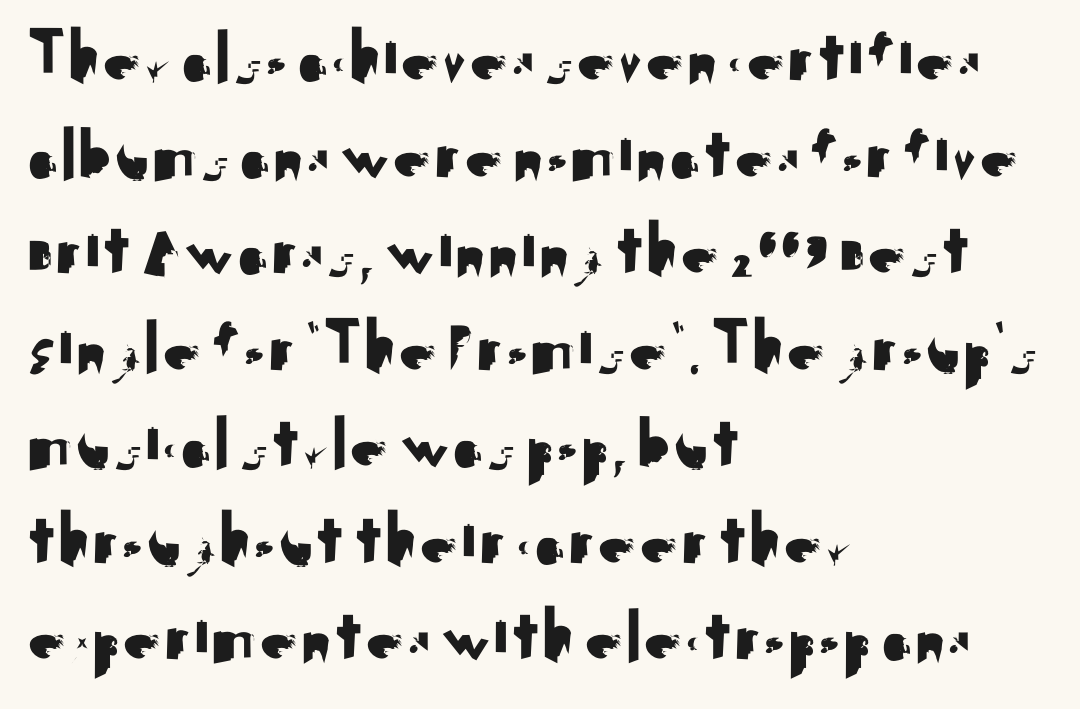
Italic? Not at all — the glyphs are vertical. The setting favours the left margin, as ordinary paragraphs usually do. Each word holds together tightly as a unit, with standard inter-letter gaps. Underlining? Definitely not there. These lines sit exactly where default settings would place them. This rendering employs a face without finishing strokes, i.e., a sans-serif.
